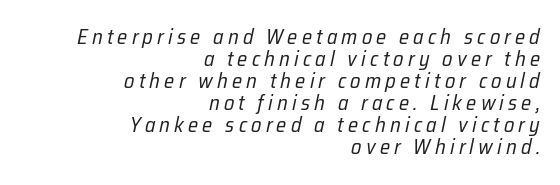
Leading: reduced. Letters rest on an invisible, unmarked baseline. Compared with ordinary roman type, these characters are visibly tilted. This rendering uses right alignment, leaving the left contour irregular.
